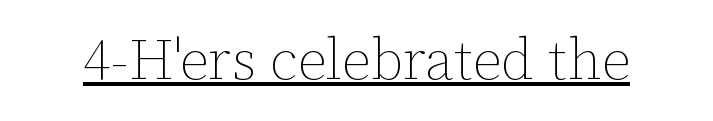
{"italic": "no", "bold": "no", "weight": "thin", "width": "normal", "stroke_contrast": "low", "x_height": "medium", "monospaced": "no", "underline": "yes", "letter_spacing": "normal", "letter_spacing_em": 0.0, "glyph_px": 57}
